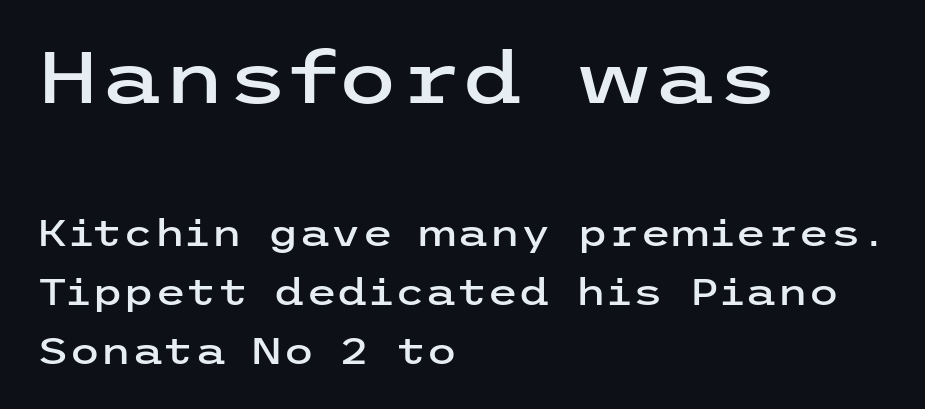
{"serif": "no", "italic": "no", "width": "wide", "stroke_contrast": "low", "x_height": "medium", "underline": "no", "align": "left", "line_spacing": "normal", "line_spacing_ratio": 1.64, "letter_spacing": "normal", "letter_spacing_em": 0.0, "larger_block": "first", "size_ratio": 2.0, "glyph_px": 72}
